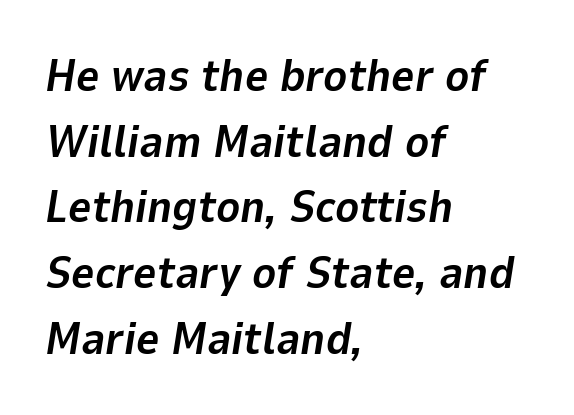
{"italic": "yes", "lean": "right", "slant_degrees": 9, "bold": "yes", "weight": "bold", "width": "normal", "stroke_contrast": "low", "x_height": "medium", "monospaced": "no", "underline": "no", "align": "left", "line_spacing": "normal", "line_spacing_ratio": 1.46, "letter_spacing": "normal", "letter_spacing_em": 0.0, "glyph_px": 45}
